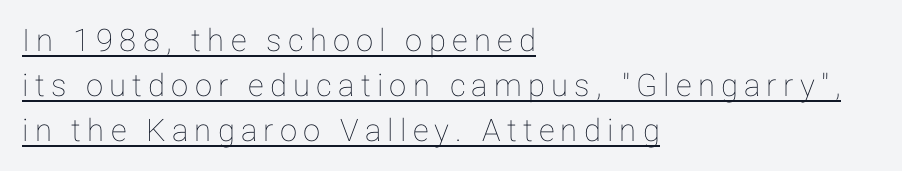
Posture: upright roman. Tracking here is generous; glyphs stand well apart from one another. This is underlined copy, the kind a proofreader might mark for attention. The designer left line spacing at the default. Think of a printed novel: that variable character pitch is what you see here.
